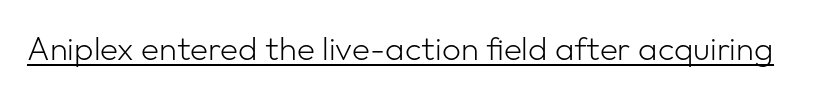
The image shows 33 px light sans-serif type, upright; set normal letter spacing, underlined; low stroke contrast and a medium x-height.
